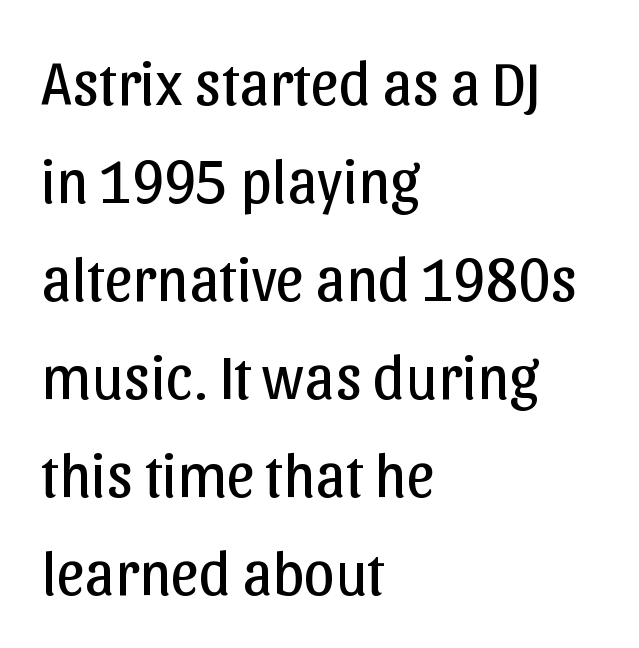
Each stroke keeps to a modest, everyday thickness or less. This is the regular roman posture of the typeface. The letters sit at their default tracking, neither squeezed nor spread. Horizontal alignment here is leftward, the default for most running prose. Looks like regular typesetting: each glyph gets only the width it needs. The designer left line spacing at the default.
